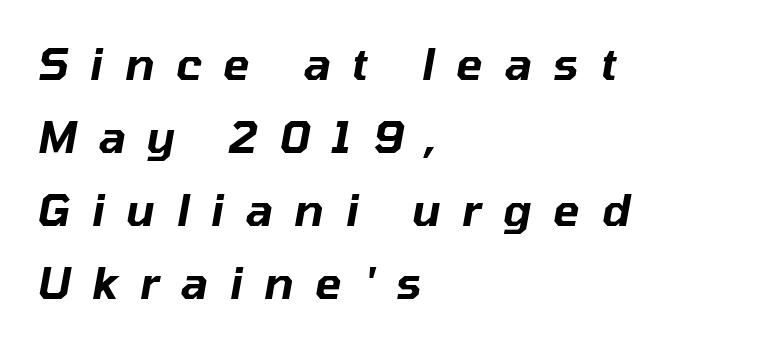
Q: Is the text italic (slanted)? A: Yes, it leans right by about 10 degrees.
Q: Is the text underlined? A: No.
Q: How is the paragraph aligned? A: Left-aligned.
Q: Is the spacing between letters normal or unusually wide? A: Unusually wide.
Q: Is the spacing between lines tight, normal or loose? A: Normal.
Q: Width (condensed, normal, or wide)? A: Normal.
Q: Stroke contrast? A: Low.
Q: x-height? A: Medium.
Q: Monospaced? A: No.
